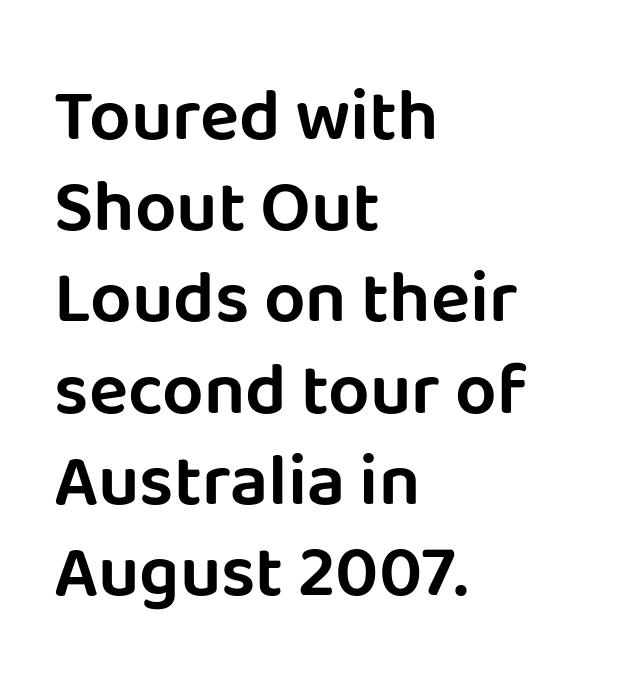
The image shows 73 px sans-serif type, upright; set left-aligned, normal line spacing (1.25x), normal letter spacing, not underlined; low stroke contrast and a large x-height.
